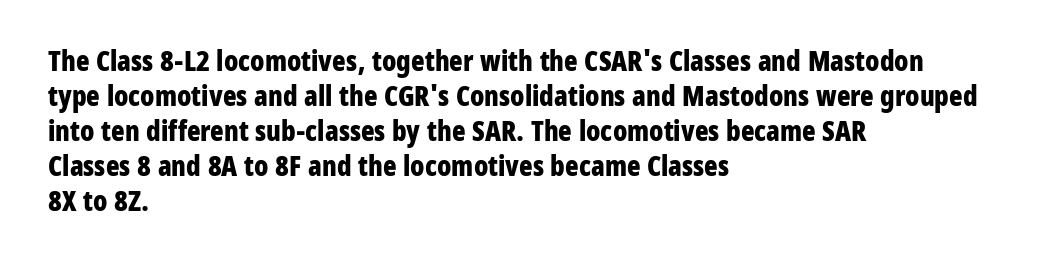
The image shows 28 px bold, condensed sans-serif type, upright; set left-aligned, normal line spacing (1.25x), normal letter spacing, not underlined; low stroke contrast and a medium x-height.
